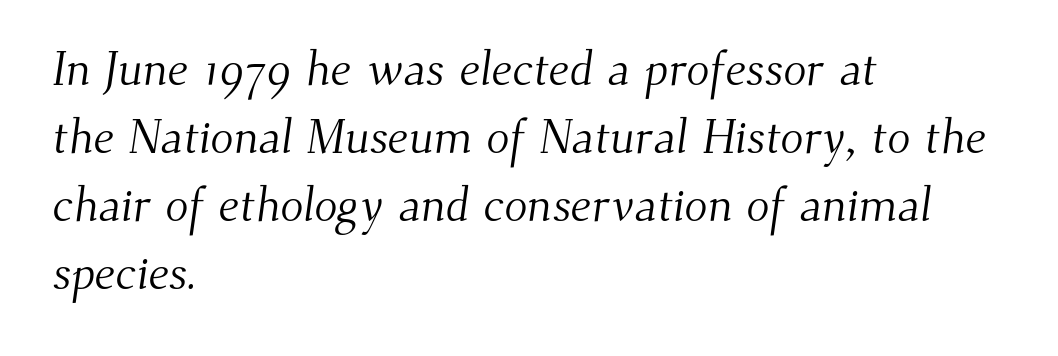
Q: Is the text bold? A: No.
Q: Is the typeface a serif or a sans-serif typeface? A: Serif.
Q: Is the text underlined? A: No.
Q: How is the paragraph aligned? A: Left-aligned.
Q: Is the spacing between letters normal or unusually wide? A: Normal.
Q: Is the spacing between lines tight, normal or loose? A: Normal.
Q: Width (condensed, normal, or wide)? A: Normal.
Q: Stroke contrast? A: Medium.
Q: x-height? A: Small.
Q: Monospaced? A: No.
